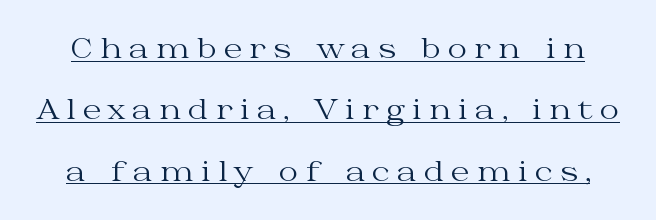
{"italic": "no", "bold": "no", "underline": "yes", "line_spacing": "loose", "line_spacing_ratio": 2.27, "letter_spacing": "wide", "letter_spacing_em": 0.26, "glyph_px": 27}
